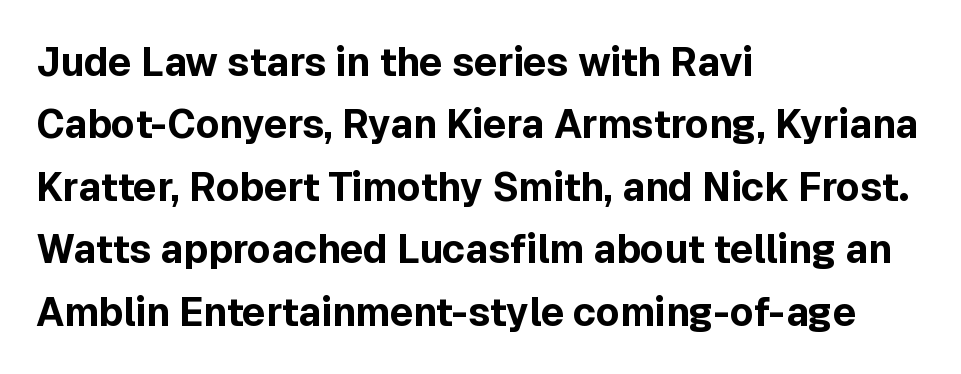
The image shows 39 px bold sans-serif type, upright; set left-aligned, normal line spacing (1.6x), normal letter spacing, not underlined; a medium x-height.
